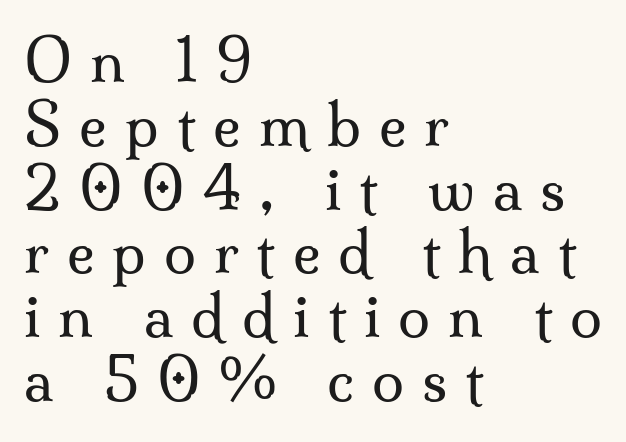
Q: Is the text bold? A: No.
Q: Is the text italic (slanted)? A: No, it is upright.
Q: Is the typeface a serif or a sans-serif typeface? A: Serif.
Q: Is the text underlined? A: No.
Q: How is the paragraph aligned? A: Left-aligned.
Q: Is the spacing between letters normal or unusually wide? A: Unusually wide.
Q: Is the spacing between lines tight, normal or loose? A: Tight.
Q: Width (condensed, normal, or wide)? A: Normal.
Q: Stroke contrast? A: Medium.
Q: x-height? A: Small.
Q: Monospaced? A: No.
